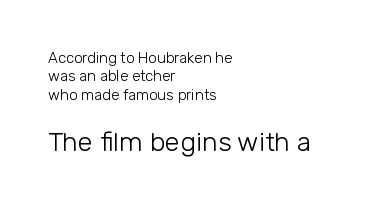
Each row of text sits above clean, open space. Designer's note — italics off, roman on. Ink coverage per letter is moderate at most. This sample is left-justified, so line endings fall wherever the words run out. Whoever set this made the second block the dominant, larger element.
